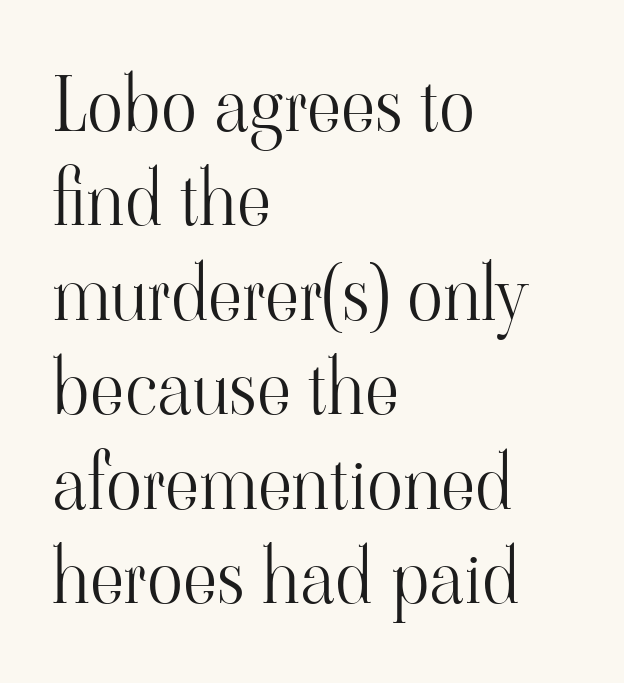
Q: Is the text bold? A: No.
Q: Is the text italic (slanted)? A: No, it is upright.
Q: Is the typeface a serif or a sans-serif typeface? A: Serif.
Q: Is the text underlined? A: No.
Q: How is the paragraph aligned? A: Left-aligned.
Q: Is the spacing between letters normal or unusually wide? A: Normal.
Q: Is the spacing between lines tight, normal or loose? A: Normal.
Q: Width (condensed, normal, or wide)? A: Normal.
Q: Stroke contrast? A: High.
Q: x-height? A: Small.
Q: Monospaced? A: No.
